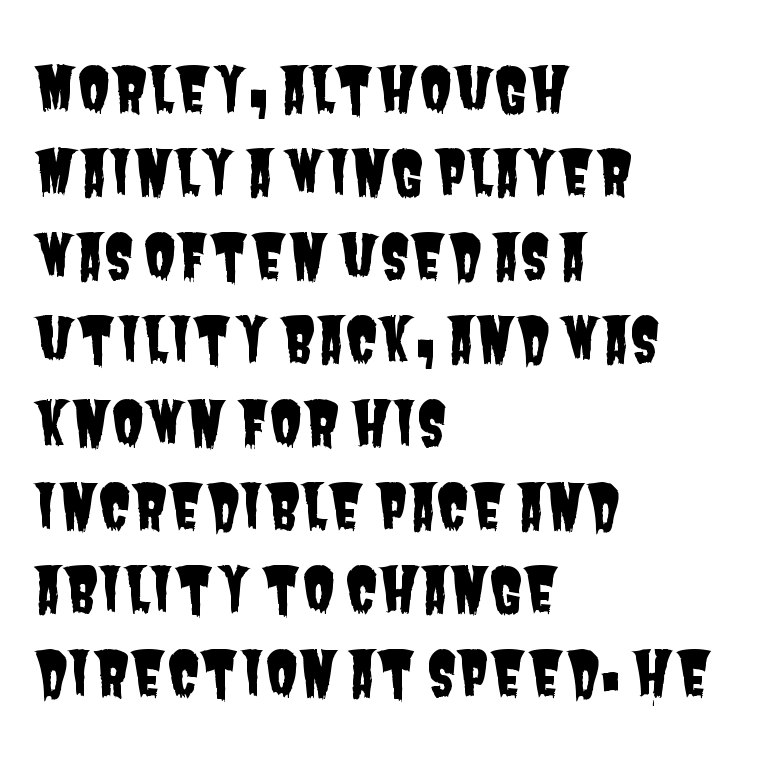
Q: Is the typeface a serif or a sans-serif typeface? A: Sans-serif.
Q: Is the text underlined? A: No.
Q: How is the paragraph aligned? A: Left-aligned.
Q: Is the spacing between letters normal or unusually wide? A: Normal.
Q: Is the spacing between lines tight, normal or loose? A: Normal.
Q: Width (condensed, normal, or wide)? A: Condensed.
Q: Stroke contrast? A: Low.
Q: x-height? A: Large.
Q: Monospaced? A: No.
